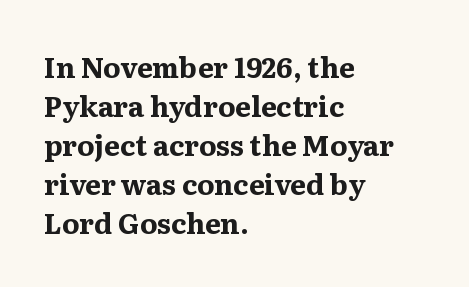
The image shows 28 px bold serif type, upright; set left-aligned, normal line spacing (1.39x), normal letter spacing, not underlined; medium stroke contrast and a medium x-height.
